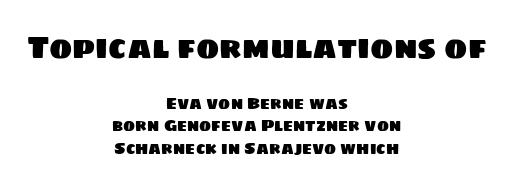
The image shows 31 px sans-serif type; set centered, normal line spacing (1.41x), normal letter spacing, not underlined; the first (top) block is 1.94x larger; low stroke contrast and a large x-height.
